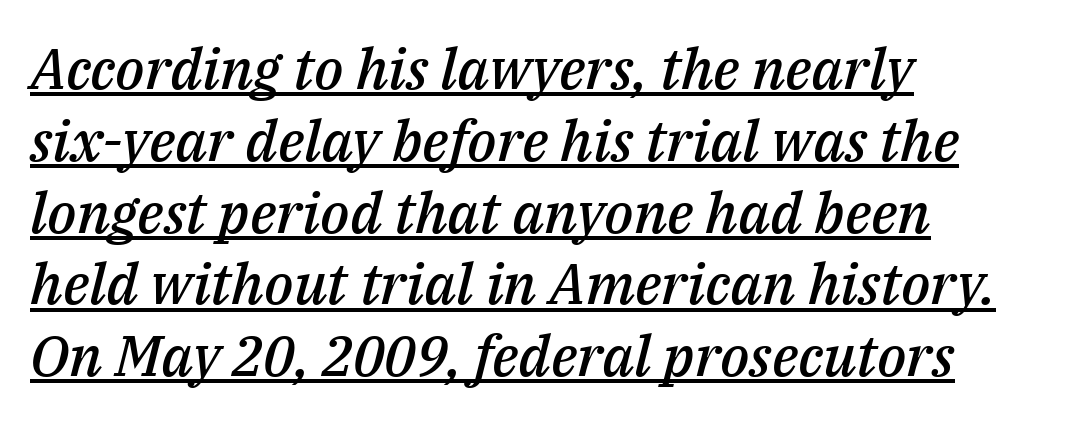
{"italic": "yes", "lean": "right", "slant_degrees": 14, "bold": "semi", "weight": "semibold", "width": "normal", "stroke_contrast": "medium", "x_height": "medium", "monospaced": "no", "underline": "yes", "align": "left", "line_spacing": "normal", "line_spacing_ratio": 1.26, "letter_spacing": "normal", "letter_spacing_em": 0.0, "glyph_px": 57}
